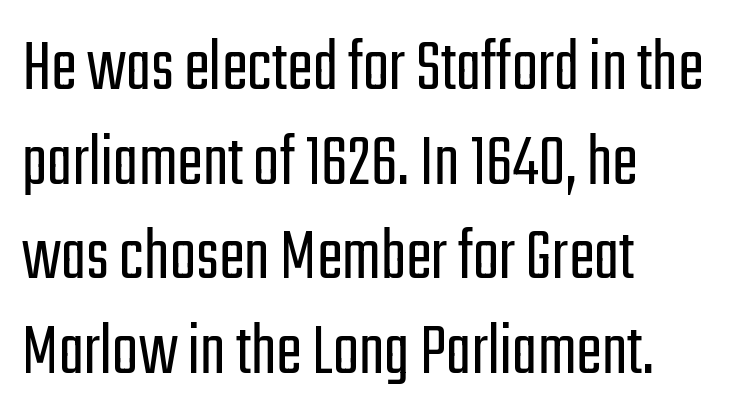
{"serif": "no", "italic": "no", "bold": "no", "weight": "light", "width": "condensed", "stroke_contrast": "low", "x_height": "medium", "monospaced": "no", "underline": "no", "align": "left", "line_spacing_ratio": 1.23, "letter_spacing": "normal", "letter_spacing_em": 0.0, "glyph_px": 77}
